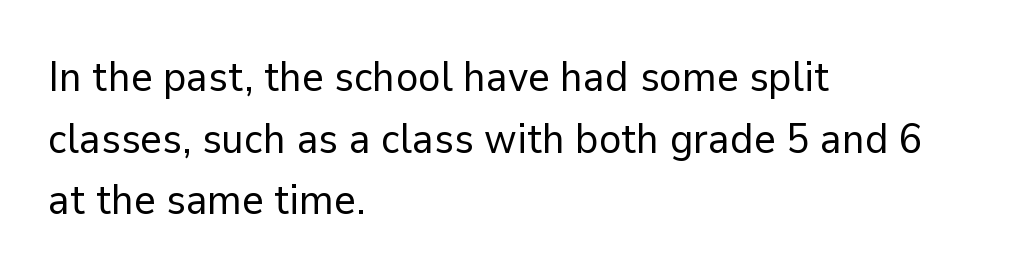
Are there feet on the stems? There aren't — it's a sans. Casual observation: everything's shoved over to the left. A normal amount of white space separates one row of letters from the next. Default kerning and tracking; the words read as compact shapes. A typesetter would mark this as roman, not italic.
